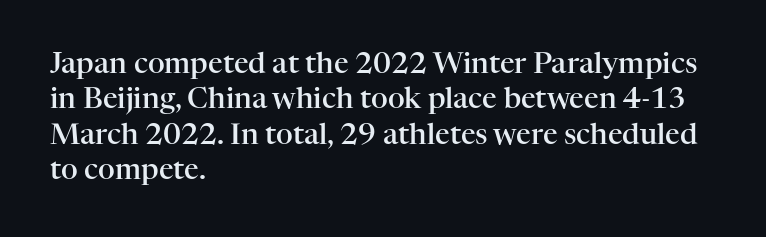
Q: Is the text bold? A: Semi-bold.
Q: Is the text italic (slanted)? A: No, it is upright.
Q: Is the typeface a serif or a sans-serif typeface? A: Serif.
Q: Is the text underlined? A: No.
Q: How is the paragraph aligned? A: Left-aligned.
Q: Is the spacing between letters normal or unusually wide? A: Normal.
Q: Width (condensed, normal, or wide)? A: Normal.
Q: Stroke contrast? A: High.
Q: x-height? A: Medium.
Q: Monospaced? A: No.
